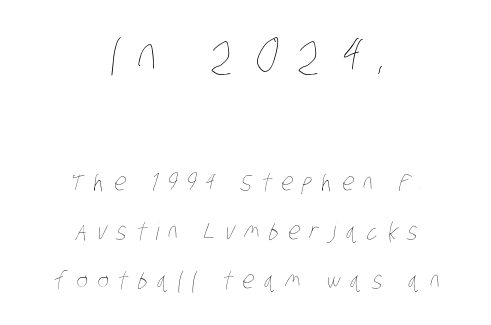
{"bold": "no", "weight": "thin", "width": "condensed", "stroke_contrast": "low", "x_height": "large", "monospaced": "no", "underline": "no", "align": "center", "line_spacing": "loose", "line_spacing_ratio": 2.04, "letter_spacing": "wide", "letter_spacing_em": 0.4, "larger_block": "first", "size_ratio": 2.04, "glyph_px": 49}
